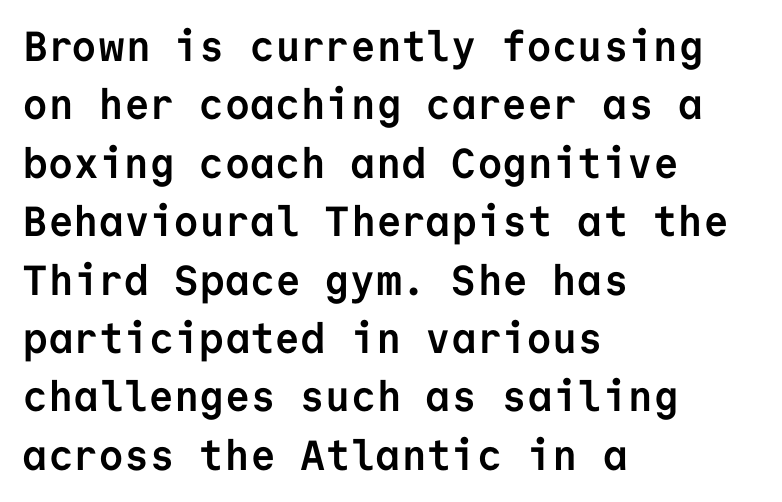
The image shows 42 px semibold sans-serif type, upright, monospaced; set left-aligned, normal line spacing (1.39x), normal letter spacing, not underlined; low stroke contrast and a medium x-height.
